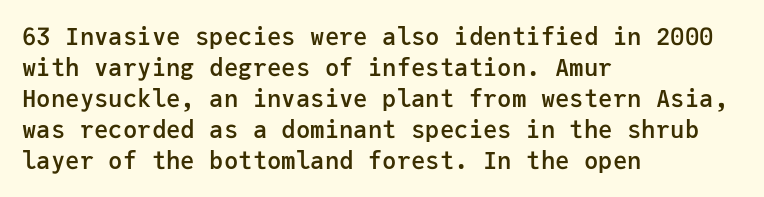
The strip under each line holds only bare page. Default kerning and tracking; the words read as compact shapes. This is the regular roman posture of the typeface. Regular leading. One-word summary of the alignment: left.
